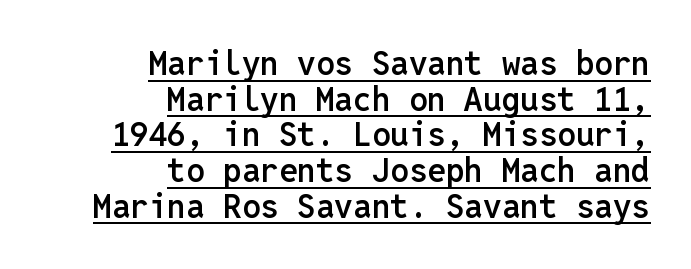
The sample's only ornament is a line tracing under the words. A typesetter would call this monospace, since all characters share one set width. Set as a demibold, roughly 600 on the weight scale. Nope, not italic — everything's standing straight.
